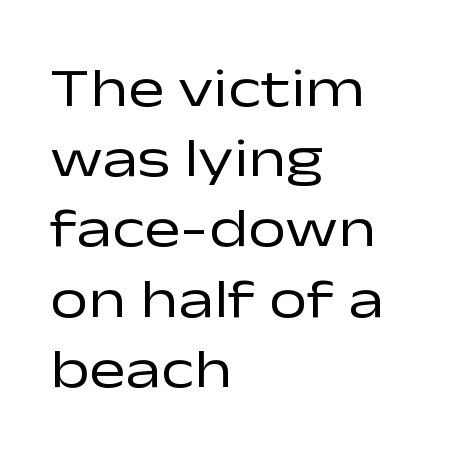
{"serif": "no", "italic": "no", "bold": "no", "weight": "regular", "width": "wide", "stroke_contrast": "low", "x_height": "medium", "monospaced": "no", "underline": "no", "align": "left", "line_spacing": "normal", "line_spacing_ratio": 1.3, "letter_spacing": "normal", "letter_spacing_em": 0.0, "glyph_px": 54}
